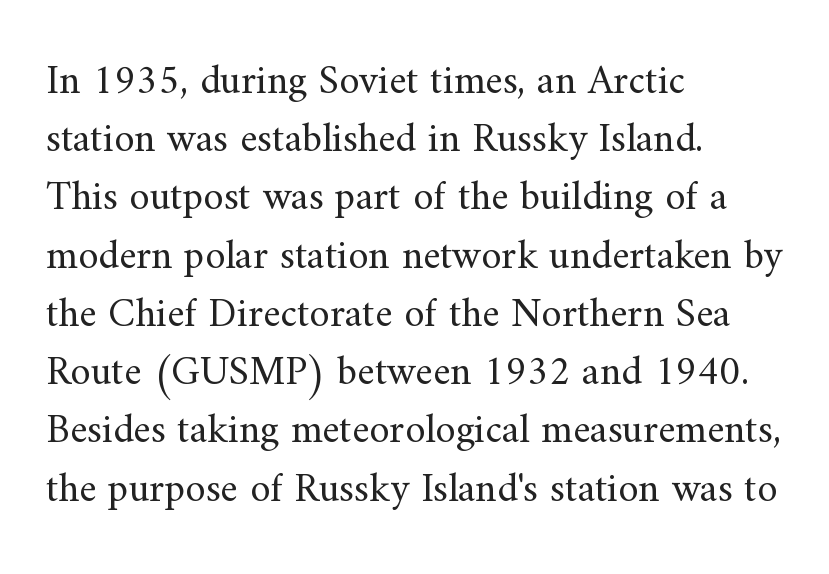
Q: Is the text bold? A: No.
Q: Is the text italic (slanted)? A: No, it is upright.
Q: Is the typeface a serif or a sans-serif typeface? A: Serif.
Q: Is the text underlined? A: No.
Q: How is the paragraph aligned? A: Left-aligned.
Q: Is the spacing between letters normal or unusually wide? A: Normal.
Q: Is the spacing between lines tight, normal or loose? A: Normal.
Q: Width (condensed, normal, or wide)? A: Normal.
Q: Stroke contrast? A: Medium.
Q: x-height? A: Small.
Q: Monospaced? A: No.
